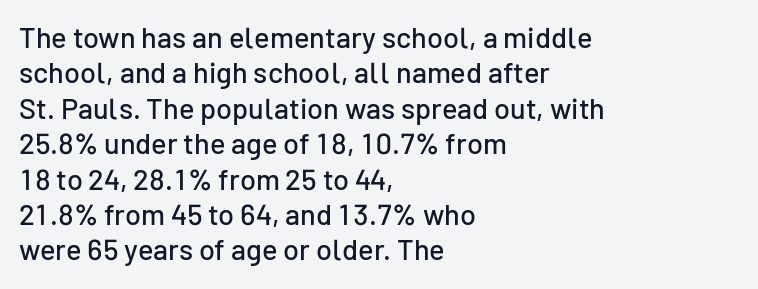
{"serif": "no", "italic": "no", "width": "normal", "stroke_contrast": "low", "x_height": "medium", "monospaced": "no", "underline": "no", "align": "left", "line_spacing_ratio": 1.22, "letter_spacing": "normal", "letter_spacing_em": 0.0, "glyph_px": 29}
